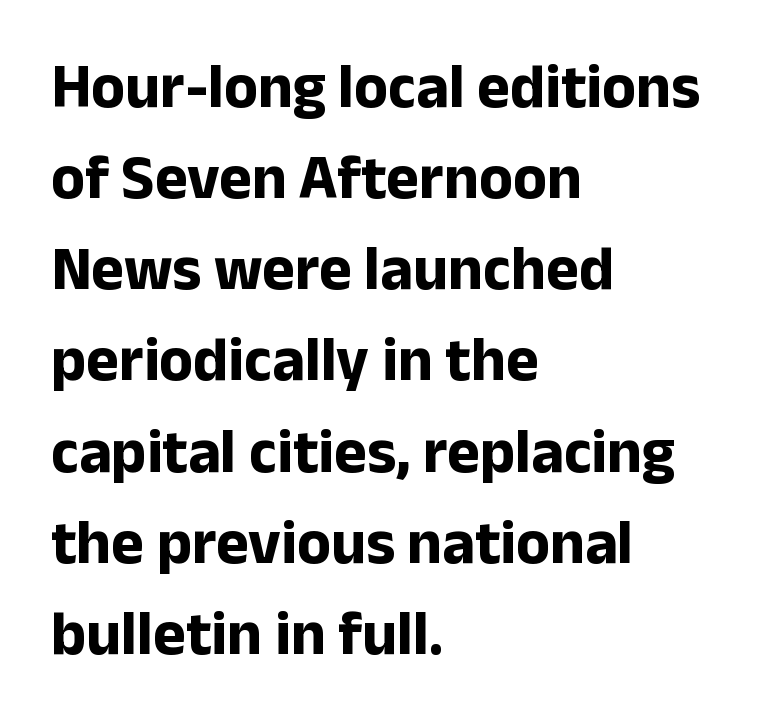
Do the letters lean? They stand straight. You'd pick this weight for a headline — it's a proper bold. Words float on clear page, feet unadorned. Each letter keeps its own natural width here, so spacing adapts to shape.
